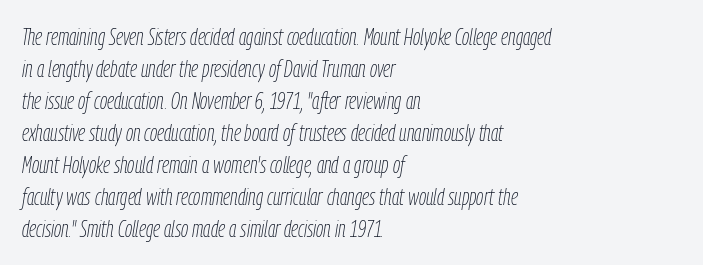
{"italic": "yes", "lean": "right", "slant_degrees": 9, "bold": "no", "underline": "no", "align": "left", "line_spacing": "normal", "line_spacing_ratio": 1.39, "letter_spacing": "normal", "letter_spacing_em": 0.0, "glyph_px": 23}
